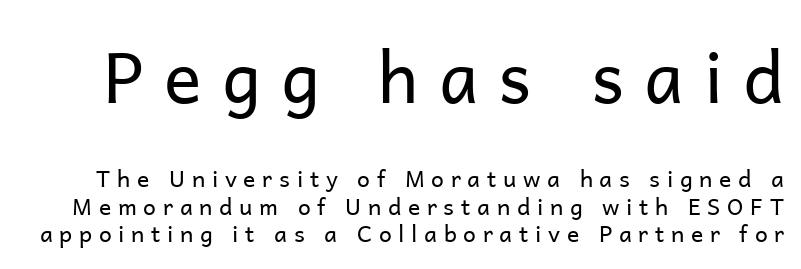
{"serif": "no", "italic": "no", "bold": "no", "weight": "regular", "width": "normal", "stroke_contrast": "low", "x_height": "medium", "monospaced": "no", "underline": "no", "line_spacing_ratio": 1.21, "letter_spacing": "wide", "letter_spacing_em": 0.29, "larger_block": "first", "size_ratio": 3.04, "glyph_px": 70}
